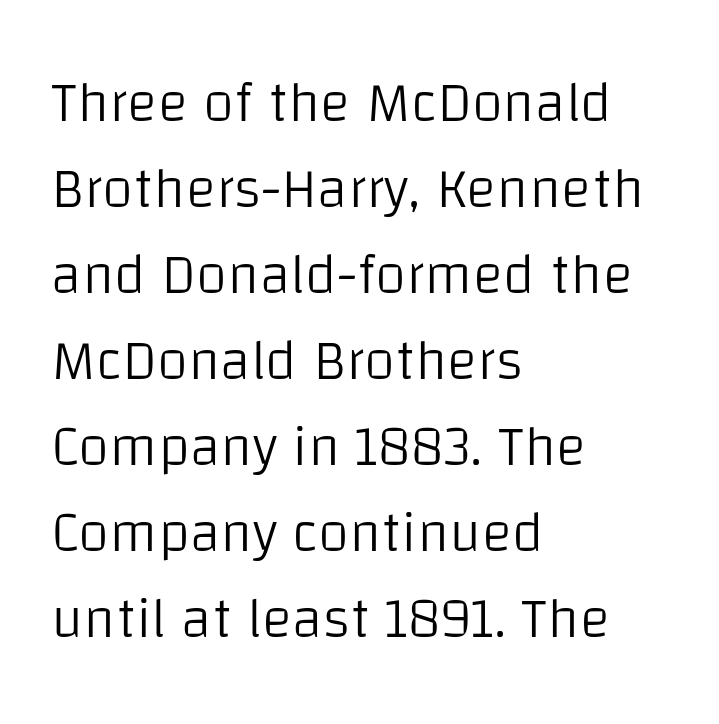
{"serif": "no", "italic": "no", "bold": "no", "weight": "light", "width": "normal", "stroke_contrast": "low", "x_height": "large", "monospaced": "no", "underline": "no", "align": "left", "line_spacing": "normal", "line_spacing_ratio": 1.51, "letter_spacing": "normal", "letter_spacing_em": 0.0, "glyph_px": 57}
